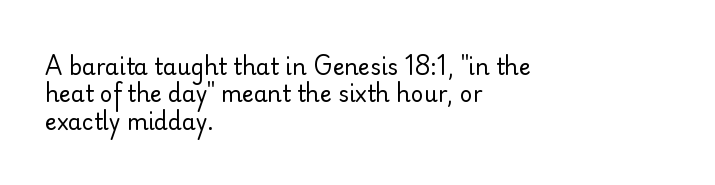
Q: Is the text bold? A: No.
Q: Is the text italic (slanted)? A: No, it is upright.
Q: Is the text underlined? A: No.
Q: How is the paragraph aligned? A: Left-aligned.
Q: Is the spacing between letters normal or unusually wide? A: Normal.
